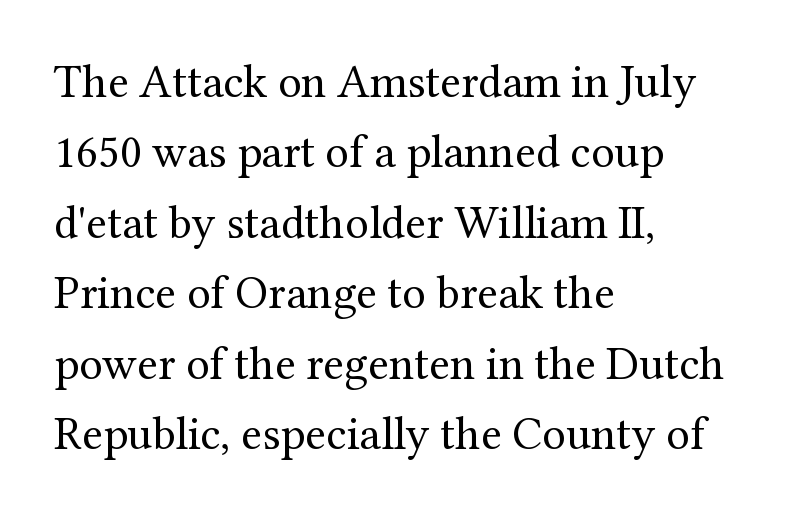
Q: Is the text bold? A: No.
Q: Is the text italic (slanted)? A: No, it is upright.
Q: Is the typeface a serif or a sans-serif typeface? A: Serif.
Q: Is the text underlined? A: No.
Q: How is the paragraph aligned? A: Left-aligned.
Q: Is the spacing between letters normal or unusually wide? A: Normal.
Q: Is the spacing between lines tight, normal or loose? A: Normal.
Q: Width (condensed, normal, or wide)? A: Normal.
Q: Stroke contrast? A: Medium.
Q: x-height? A: Medium.
Q: Monospaced? A: No.
